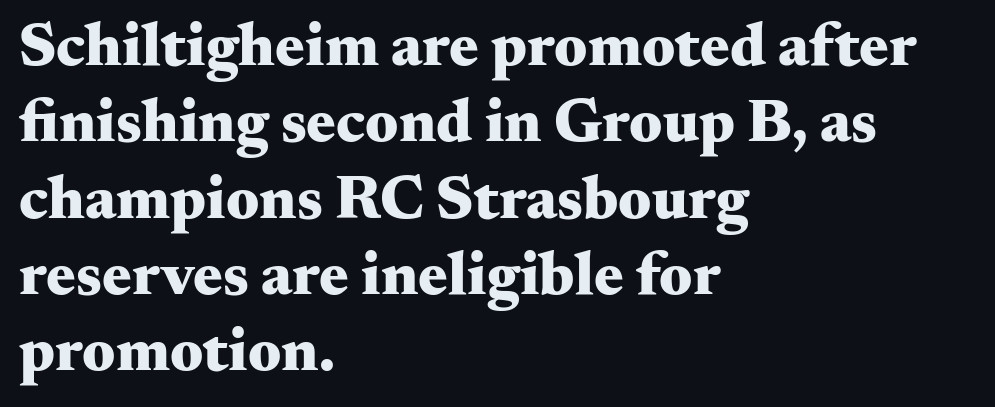
Line starts are locked; line ends wander. Tall strokes in this sample are plumb rather than angled. Compared with typical body copy, the letter spacing here is the same. Serifs: yes, visible at the terminals of the letterforms.
